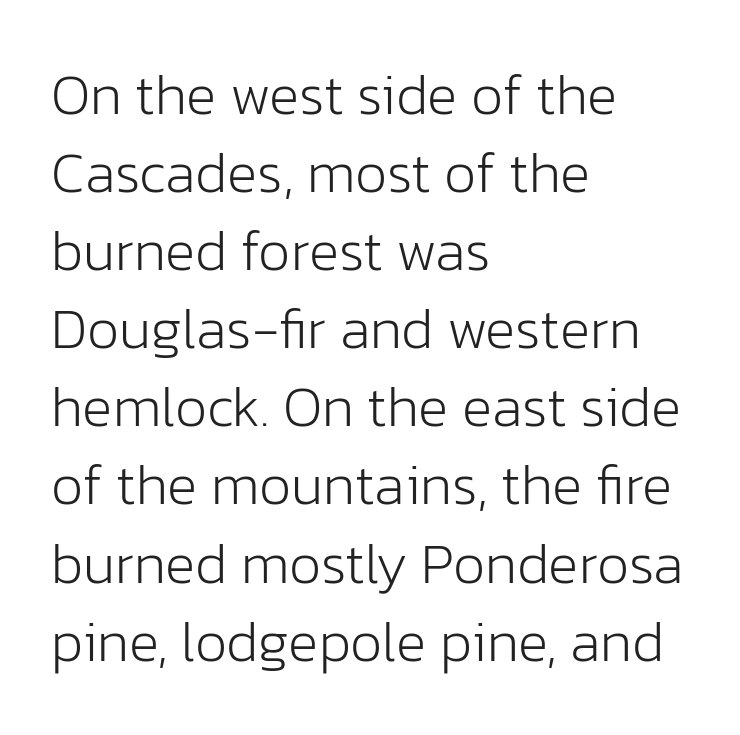
The image shows 57 px light sans-serif type, upright; set left-aligned, normal line spacing (1.37x), normal letter spacing, not underlined; low stroke contrast and a medium x-height.
